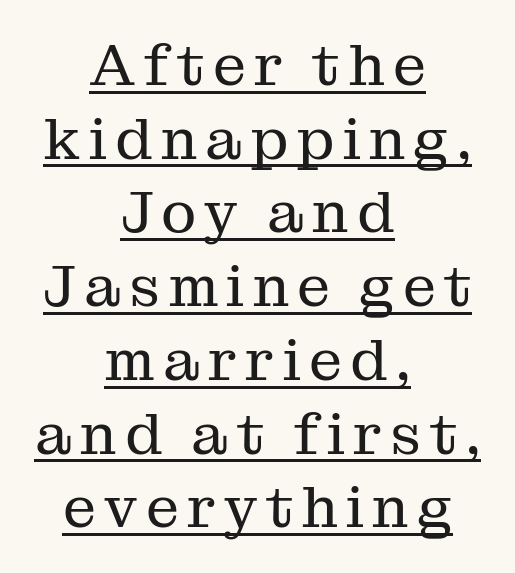
{"serif": "yes", "italic": "no", "bold": "no", "weight": "regular", "width": "normal", "stroke_contrast": "medium", "x_height": "medium", "monospaced": "no", "underline": "yes", "align": "center", "line_spacing": "normal", "line_spacing_ratio": 1.25, "glyph_px": 59}
